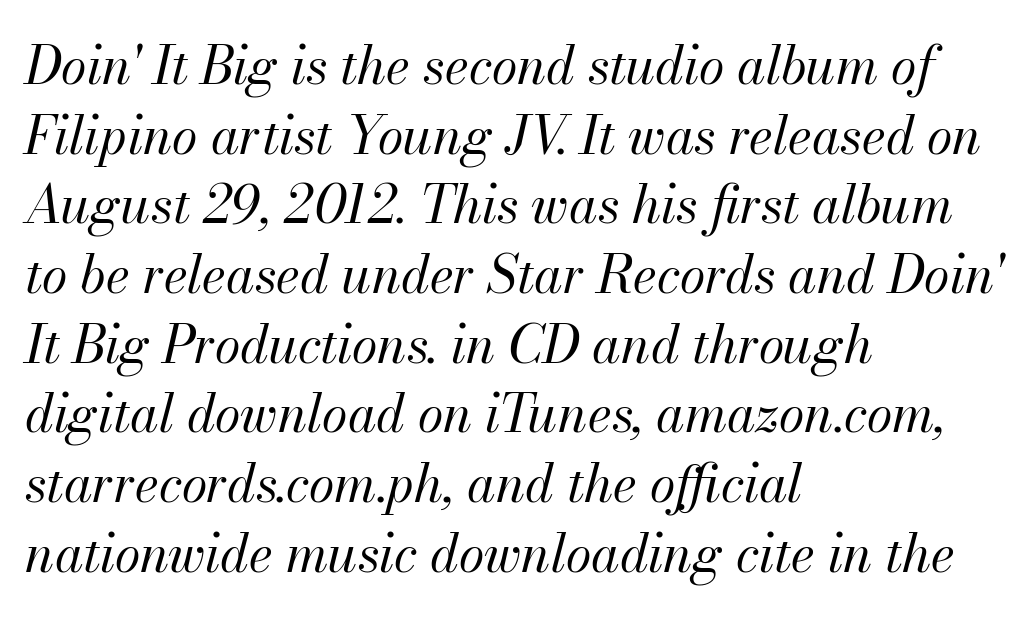
The image shows 52 px regular-weight type, italic (leaning right); set left-aligned, normal line spacing (1.34x), normal letter spacing, not underlined; medium stroke contrast and a small x-height.
